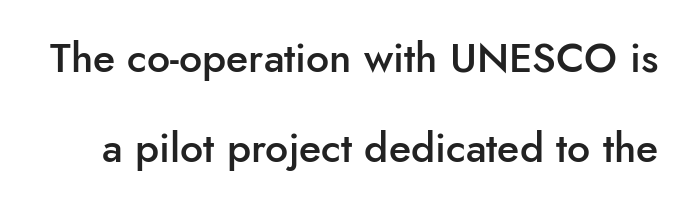
The image shows 41 px semibold sans-serif type, upright; set loose line spacing (2.19x), normal letter spacing, not underlined; low stroke contrast and a small x-height.
